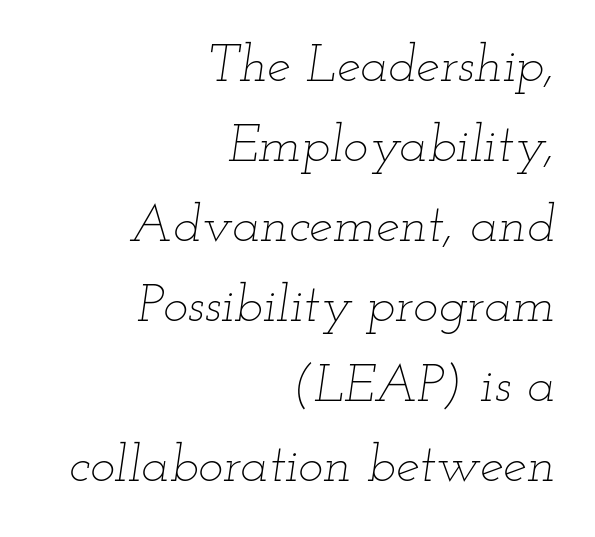
Unbolded letterforms with no extra heft. What stands out about the letter spacing? Nothing — it is the standard amount. You could not count columns in this text — the font is proportionally spaced. Baseline-to-baseline distance is the conventional proportion of letter height. It's the slanting kind of type. Just letters on the line, the space beneath them empty.
